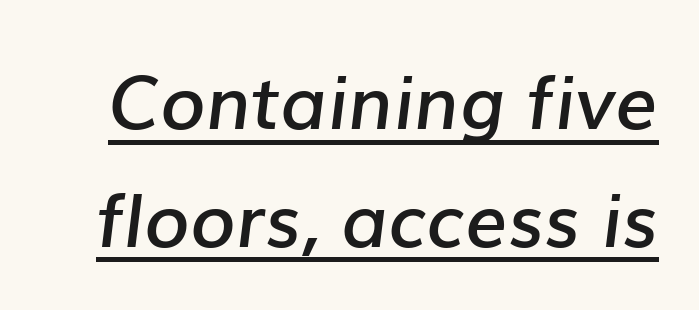
{"italic": "yes", "lean": "right", "slant_degrees": 7, "bold": "semi", "weight": "semibold", "width": "normal", "stroke_contrast": "low", "x_height": "medium", "monospaced": "no", "underline": "yes", "line_spacing": "normal", "line_spacing_ratio": 1.59, "letter_spacing": "normal", "letter_spacing_em": 0.0, "glyph_px": 74}
